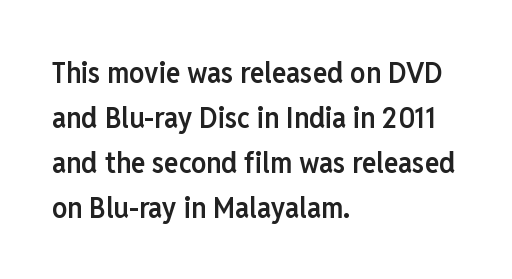
{"serif": "no", "italic": "no", "bold": "semi", "weight": "semibold", "width": "condensed", "stroke_contrast": "low", "x_height": "medium", "monospaced": "no", "underline": "no", "align": "left", "line_spacing": "normal", "line_spacing_ratio": 1.5, "letter_spacing": "normal", "letter_spacing_em": 0.0, "glyph_px": 30}
